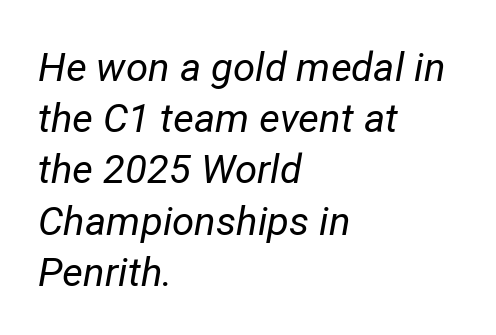
Caption: face not bold, strokes unweighted. The rag falls on the right side of this text block. Tracking value appears to be zero — textbook default spacing. Every character sits at an angle, as italics do. Quick note: interline space is typical.
